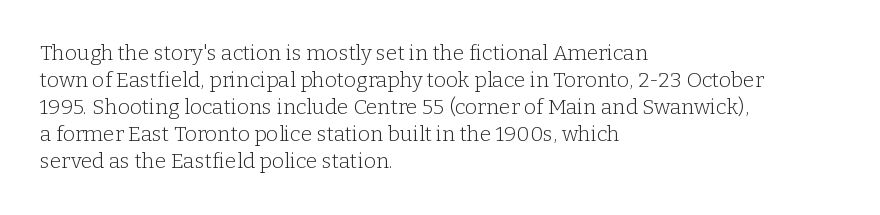
Q: Is the text bold? A: No.
Q: Is the text italic (slanted)? A: No, it is upright.
Q: Is the text underlined? A: No.
Q: How is the paragraph aligned? A: Left-aligned.
Q: Is the spacing between letters normal or unusually wide? A: Normal.
Q: Is the spacing between lines tight, normal or loose? A: Normal.
